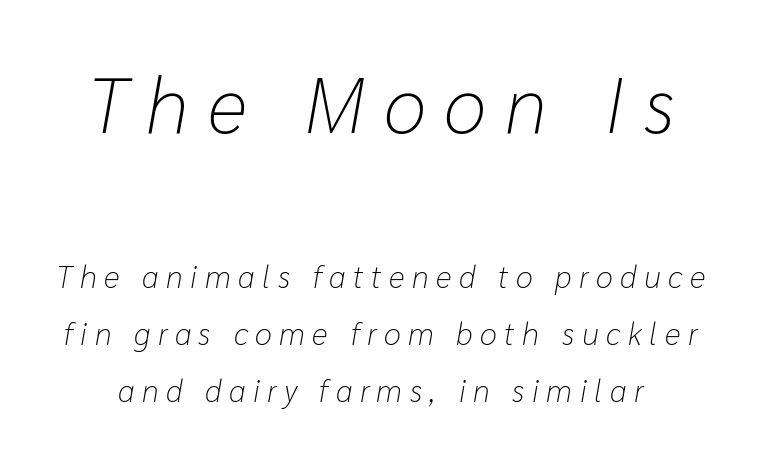
Q: Is the text bold? A: No.
Q: Is the text italic (slanted)? A: Yes, it leans right by about 10 degrees.
Q: Is the text underlined? A: No.
Q: Is the spacing between letters normal or unusually wide? A: Unusually wide.
Q: Which block of text is set in a larger size, the first (top) or the second (bottom)? A: The first (top) one.
Q: Width (condensed, normal, or wide)? A: Normal.
Q: Stroke contrast? A: Low.
Q: x-height? A: Medium.
Q: Monospaced? A: No.
